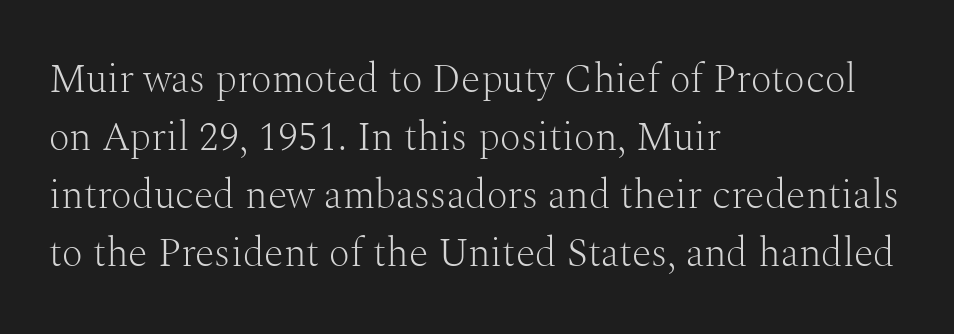
{"serif": "yes", "italic": "no", "bold": "no", "weight": "light", "width": "normal", "stroke_contrast": "medium", "x_height": "medium", "monospaced": "no", "underline": "no", "align": "left", "line_spacing": "normal", "line_spacing_ratio": 1.45, "letter_spacing": "normal", "letter_spacing_em": 0.0, "glyph_px": 40}
